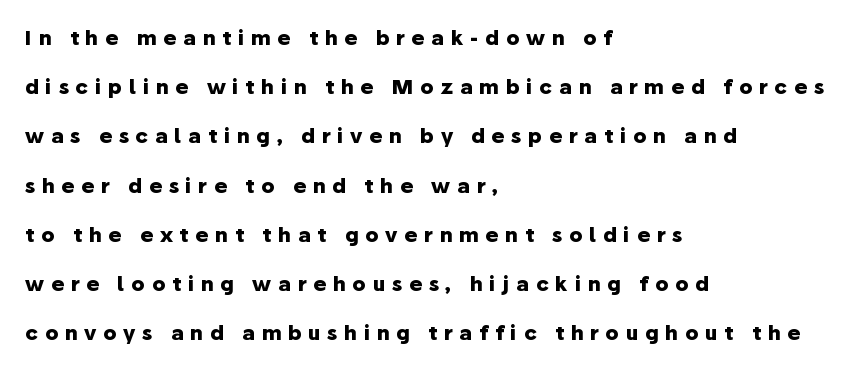
The letters are bold, with thick, heavy strokes. Horizontally, the lines are justified to the leading edge only. In terms of leading, this rendering errs on the spacious side. The space directly below the letters is spotless. The lettering holds an erect, upright posture throughout.
